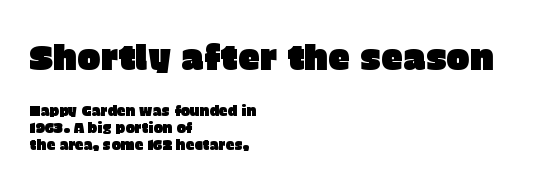
{"serif": "no", "italic": "no", "width": "normal", "stroke_contrast": "low", "x_height": "large", "monospaced": "no", "underline": "no", "align": "left", "line_spacing_ratio": 1.2, "letter_spacing": "normal", "letter_spacing_em": 0.0, "larger_block": "first", "size_ratio": 2.5, "glyph_px": 35}
